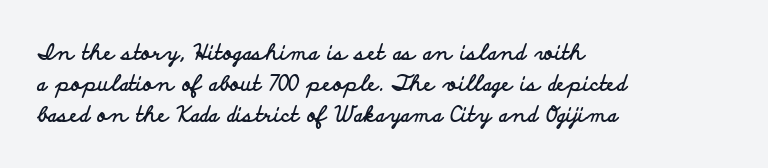
A classic flush-left, rag-right setting is used for this passage. Horizontal bands of white between lines are of average thickness. Each word holds together tightly as a unit, with standard inter-letter gaps. The font is running at its bold setting.
